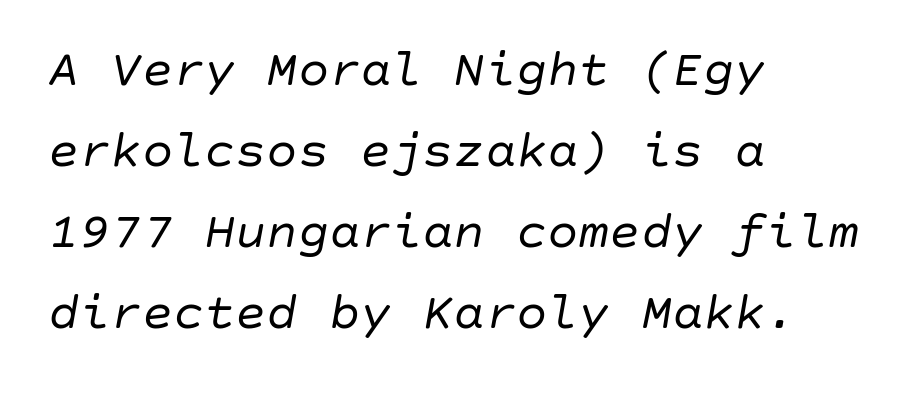
Plain, unruled lines of type. An italicized treatment has been applied to the whole sample. Alignment: flush left. Each word holds together tightly as a unit, with standard inter-letter gaps. Regular leading.
